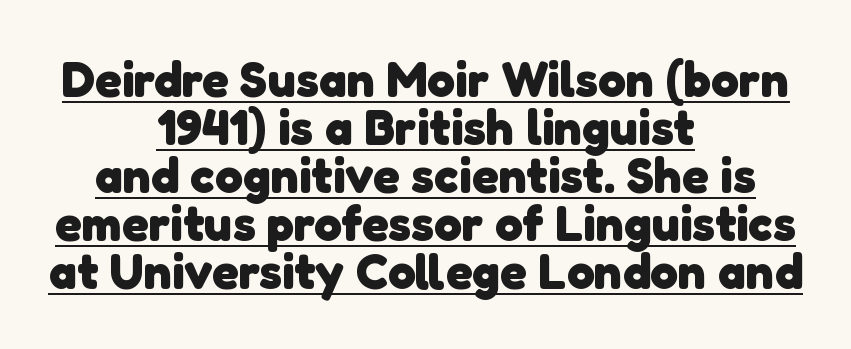
Q: Is the text bold? A: Yes.
Q: Is the typeface a serif or a sans-serif typeface? A: Sans-serif.
Q: Is the text underlined? A: Yes.
Q: How is the paragraph aligned? A: Centered.
Q: Is the spacing between letters normal or unusually wide? A: Normal.
Q: Is the spacing between lines tight, normal or loose? A: Tight.
Q: Width (condensed, normal, or wide)? A: Normal.
Q: Stroke contrast? A: Low.
Q: x-height? A: Medium.
Q: Monospaced? A: No.
